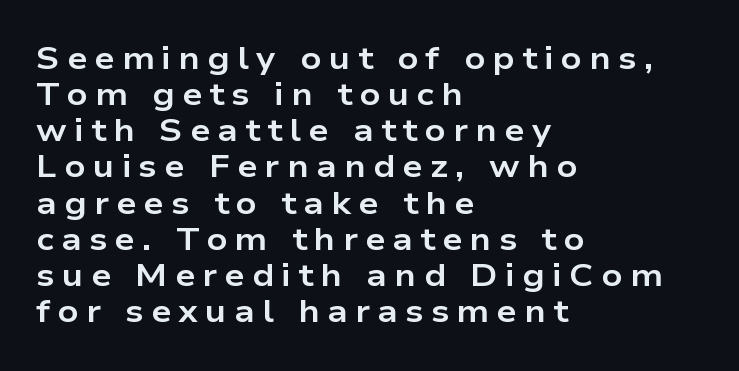
{"serif": "no", "italic": "no", "bold": "yes", "weight": "bold", "width": "wide", "stroke_contrast": "low", "x_height": "medium", "monospaced": "no", "underline": "no", "align": "left", "line_spacing": "tight", "line_spacing_ratio": 1.13, "letter_spacing": "wide", "letter_spacing_em": 0.23, "glyph_px": 32}
